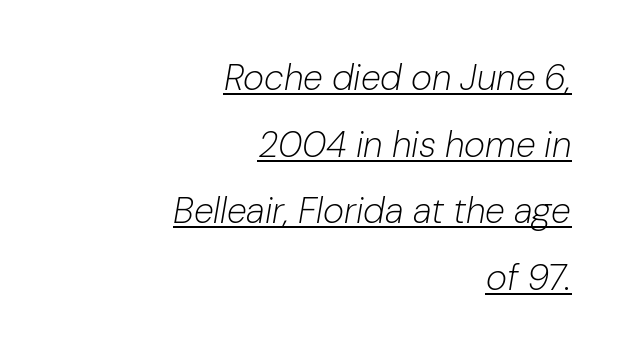
The passage shown is not bold in any degree. You could not count columns in this text — the font is proportionally spaced. Leftover space on each line is placed entirely before the opening word. The sample's only ornament is a line tracing under the words.
